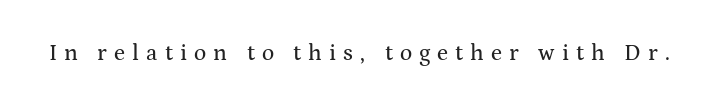
This is the regular roman posture of the typeface. This sample uses expanded letter spacing, leaving extra air between glyphs. Clear beneath every line of the passage.
